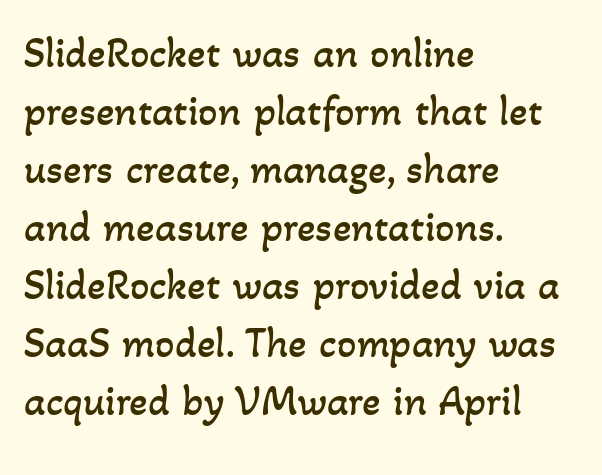
The image shows 43 px regular-weight type; set left-aligned, normal line spacing (1.35x), normal letter spacing, not underlined; low stroke contrast and a small x-height.
